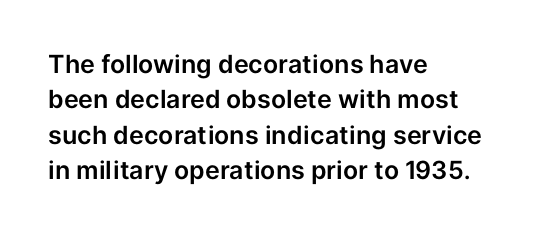
The image shows 25 px text type, upright; set left-aligned, normal line spacing (1.42x), normal letter spacing, not underlined.
